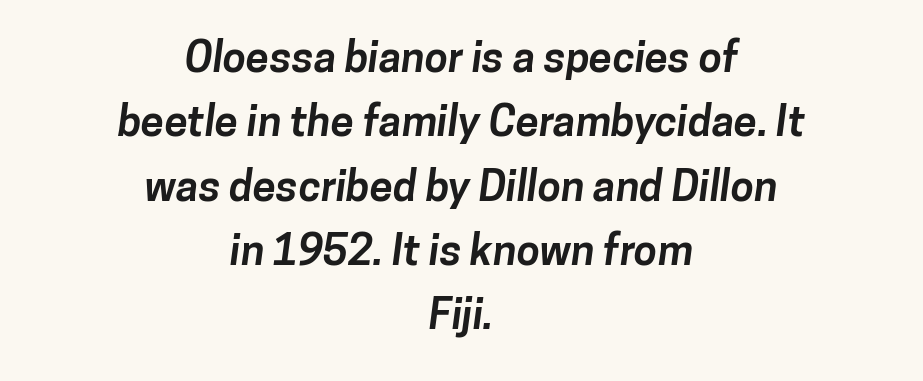
Q: Is the text bold? A: Yes.
Q: Is the typeface a serif or a sans-serif typeface? A: Sans-serif.
Q: Is the text underlined? A: No.
Q: How is the paragraph aligned? A: Centered.
Q: Is the spacing between letters normal or unusually wide? A: Normal.
Q: Is the spacing between lines tight, normal or loose? A: Normal.
Q: Width (condensed, normal, or wide)? A: Normal.
Q: Stroke contrast? A: Low.
Q: x-height? A: Medium.
Q: Monospaced? A: No.
